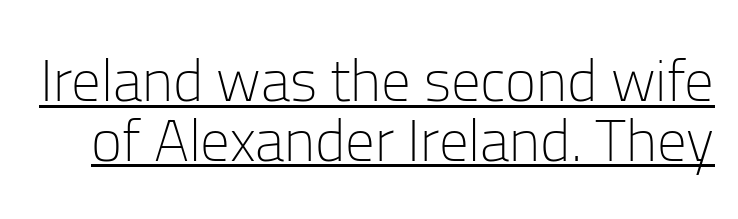
Q: Is the text bold? A: No.
Q: Is the text italic (slanted)? A: No, it is upright.
Q: Is the typeface a serif or a sans-serif typeface? A: Sans-serif.
Q: Is the text underlined? A: Yes.
Q: Is the spacing between letters normal or unusually wide? A: Normal.
Q: Is the spacing between lines tight, normal or loose? A: Tight.
Q: Width (condensed, normal, or wide)? A: Normal.
Q: Stroke contrast? A: Low.
Q: x-height? A: Medium.
Q: Monospaced? A: No.
